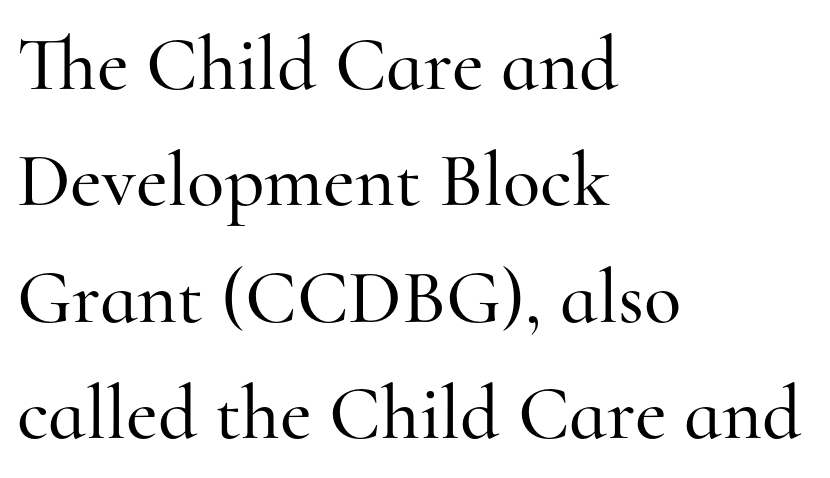
Q: Is the text italic (slanted)? A: No, it is upright.
Q: Is the typeface a serif or a sans-serif typeface? A: Serif.
Q: Is the text underlined? A: No.
Q: How is the paragraph aligned? A: Left-aligned.
Q: Is the spacing between letters normal or unusually wide? A: Normal.
Q: Is the spacing between lines tight, normal or loose? A: Normal.
Q: Width (condensed, normal, or wide)? A: Normal.
Q: Stroke contrast? A: High.
Q: x-height? A: Small.
Q: Monospaced? A: No.
